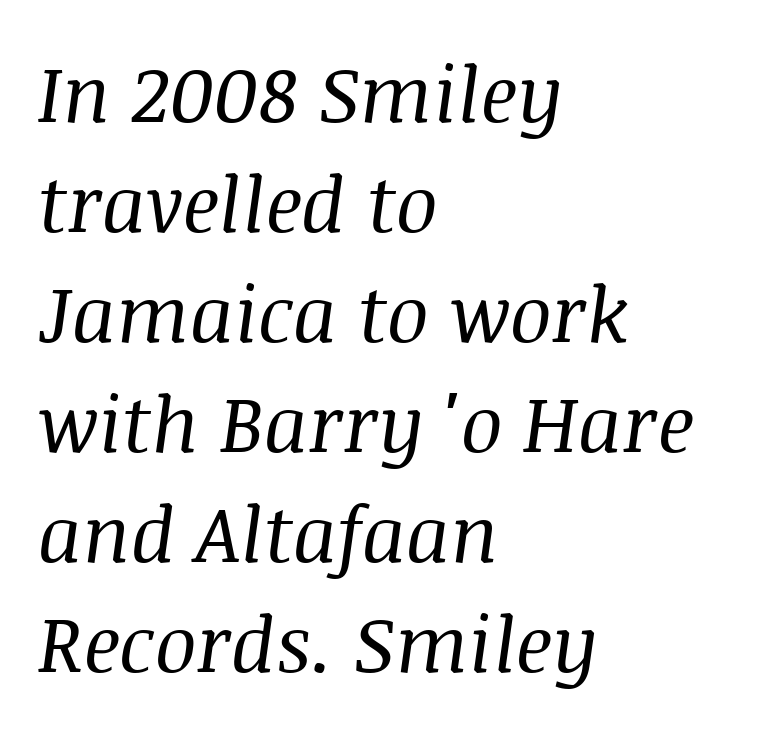
The image shows 78 px regular-weight serif type, italic (leaning right); set left-aligned, normal line spacing (1.41x), normal letter spacing, not underlined; medium stroke contrast and a large x-height.
